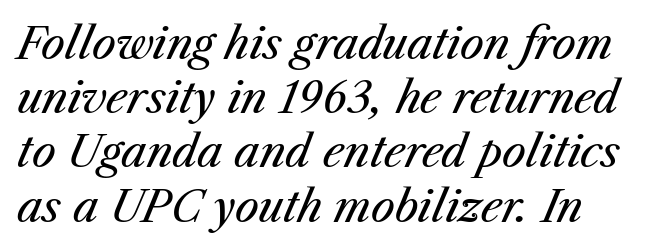
{"italic": "yes", "lean": "right", "slant_degrees": 23, "bold": "no", "weight": "regular", "width": "normal", "stroke_contrast": "medium", "x_height": "medium", "monospaced": "no", "underline": "no", "line_spacing": "normal", "line_spacing_ratio": 1.26, "letter_spacing": "normal", "letter_spacing_em": 0.0, "glyph_px": 43}
